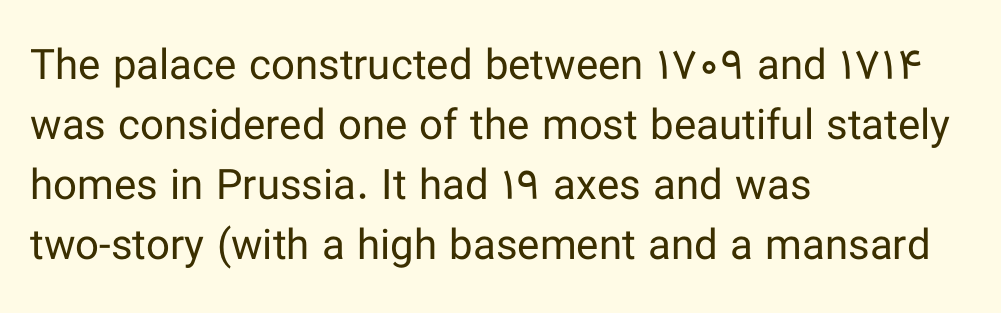
The image shows 42 px regular-weight sans-serif type, upright; set left-aligned, normal line spacing (1.43x), normal letter spacing, not underlined; low stroke contrast and a medium x-height.
